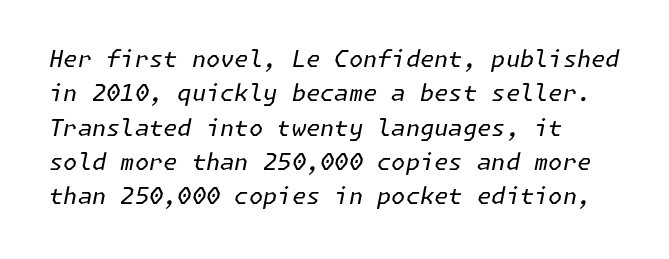
{"italic": "yes", "lean": "right", "slant_degrees": 11, "bold": "no", "underline": "no", "align": "left", "line_spacing": "normal", "line_spacing_ratio": 1.49, "letter_spacing": "normal", "letter_spacing_em": 0.0, "glyph_px": 23}
